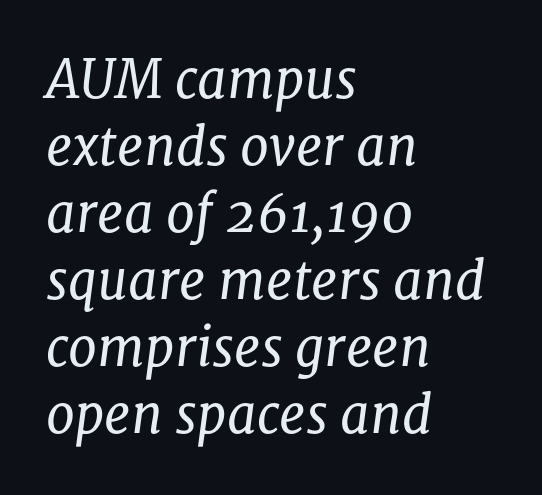
Q: Is the text bold? A: No.
Q: Is the text italic (slanted)? A: Yes, it leans right by about 8 degrees.
Q: Is the typeface a serif or a sans-serif typeface? A: Serif.
Q: Is the text underlined? A: No.
Q: How is the paragraph aligned? A: Left-aligned.
Q: Is the spacing between letters normal or unusually wide? A: Normal.
Q: Is the spacing between lines tight, normal or loose? A: Normal.
Q: Width (condensed, normal, or wide)? A: Normal.
Q: Stroke contrast? A: Low.
Q: x-height? A: Medium.
Q: Monospaced? A: No.
